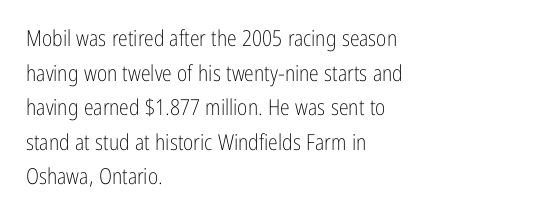
The image shows 22 px text type, upright; set left-aligned, normal line spacing (1.57x), normal letter spacing, not underlined.
